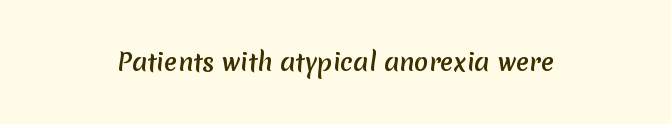
Q: Is the text underlined? A: No.
Q: How is the paragraph aligned? A: Centered.
Q: Is the spacing between letters normal or unusually wide? A: Normal.
